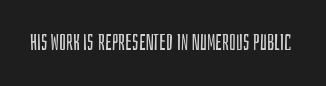
Q: Is the text bold? A: No.
Q: Is the text italic (slanted)? A: No, it is upright.
Q: Is the text underlined? A: No.
Q: Is the spacing between letters normal or unusually wide? A: Normal.
